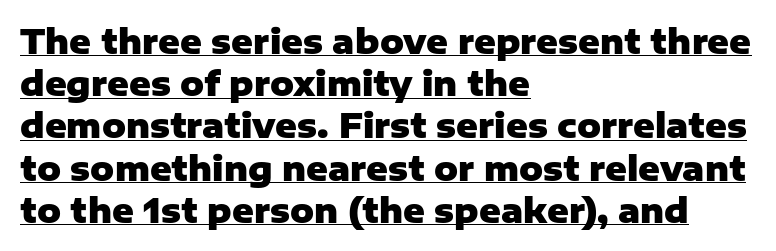
{"serif": "no", "italic": "no", "bold": "yes", "weight": "heavy", "width": "normal", "stroke_contrast": "low", "x_height": "medium", "monospaced": "no", "underline": "yes", "align": "left", "line_spacing": "normal", "line_spacing_ratio": 1.28, "letter_spacing": "normal", "letter_spacing_em": 0.0, "glyph_px": 33}
